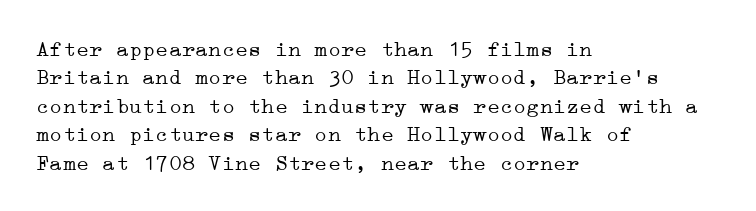
The image shows 22 px text type, upright; set left-aligned, normal line spacing (1.29x), normal letter spacing, not underlined.
